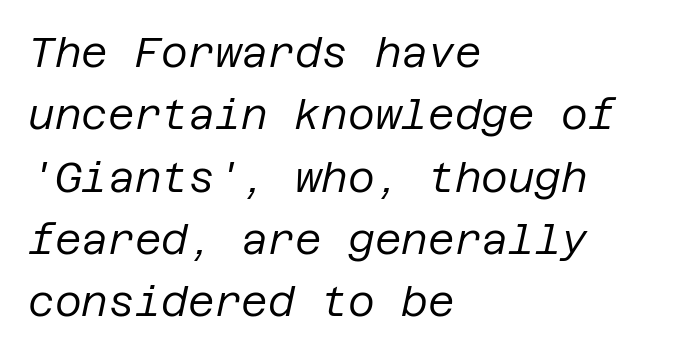
The words here are not underlined. Emphasis-style slanted type is in use. Characters follow at the spacing the type designer built in. The passage shown is not bold in any degree. The paragraph has a hard left edge and a soft right edge.
